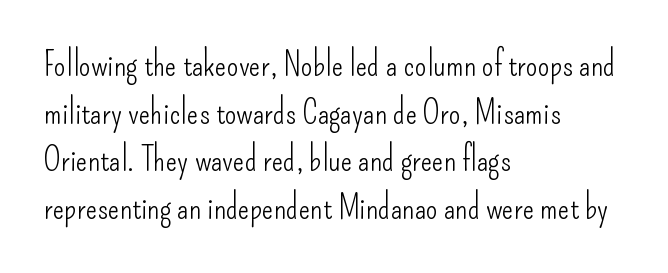
{"serif": "no", "italic": "no", "bold": "no", "weight": "light", "width": "condensed", "stroke_contrast": "low", "x_height": "small", "monospaced": "no", "underline": "no", "align": "left", "line_spacing": "normal", "line_spacing_ratio": 1.4, "letter_spacing": "normal", "letter_spacing_em": 0.0, "glyph_px": 34}
